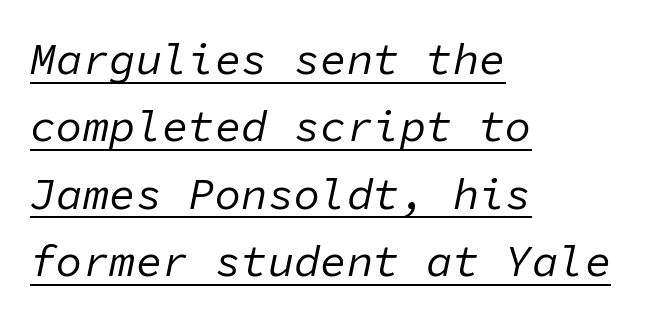
{"italic": "yes", "lean": "right", "slant_degrees": 11, "bold": "no", "weight": "regular", "width": "normal", "stroke_contrast": "low", "x_height": "medium", "monospaced": "yes", "underline": "yes", "align": "left", "line_spacing": "normal", "line_spacing_ratio": 1.53, "letter_spacing": "normal", "letter_spacing_em": 0.0, "glyph_px": 44}
